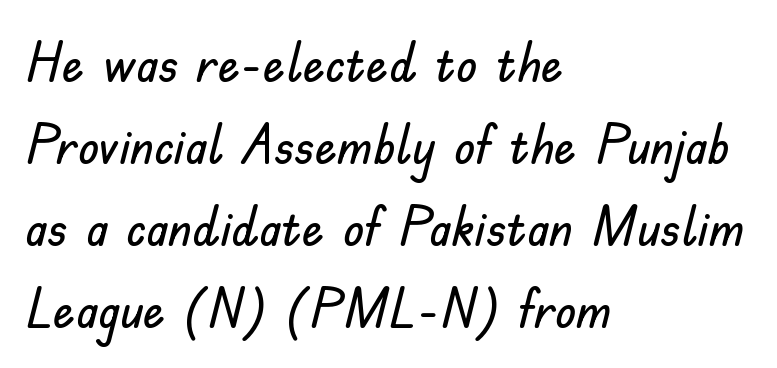
One glance says typical: line gaps are just what's usual. A typesetter would call this proportional, since set widths differ per character. The strip under each line holds only bare page. Here the glyphs are tracked normally, forming tight word shapes.
